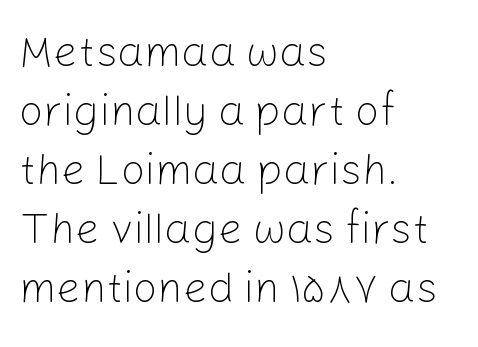
The passage shown has conventional tracking throughout. This block has exactly the height ordinary leading produces. Posture: upright roman. These lines stack with their left ends in a neat column. No feet cap the strokes, marking this as sans-serif type.
